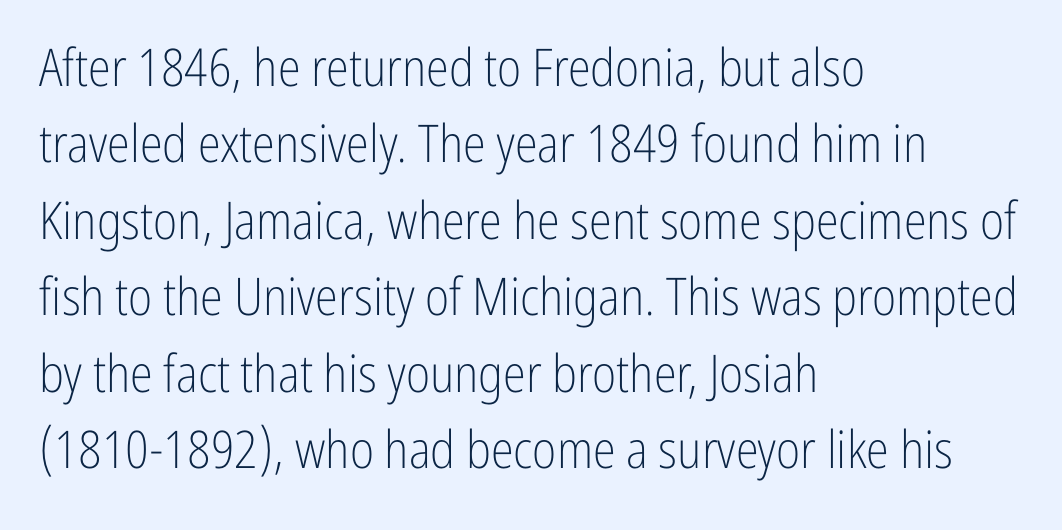
Q: Is the text bold? A: No.
Q: Is the text italic (slanted)? A: No, it is upright.
Q: Is the typeface a serif or a sans-serif typeface? A: Sans-serif.
Q: Is the text underlined? A: No.
Q: How is the paragraph aligned? A: Left-aligned.
Q: Is the spacing between letters normal or unusually wide? A: Normal.
Q: Is the spacing between lines tight, normal or loose? A: Normal.
Q: Width (condensed, normal, or wide)? A: Condensed.
Q: Stroke contrast? A: Low.
Q: x-height? A: Medium.
Q: Monospaced? A: No.
